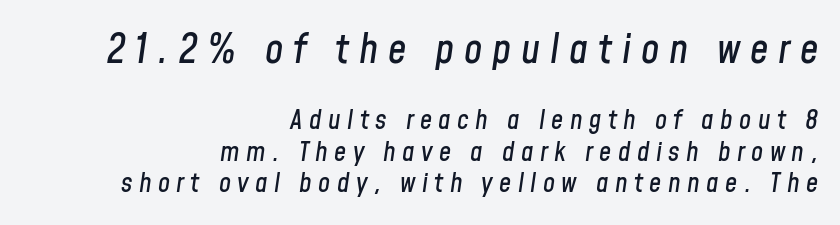
A student would notice the top passage is typeset larger than what follows. Visually the block forms a straight wall on the right and a jagged coastline on the left. Yep, that's italic — everything's leaning. Quick note: underline off.
